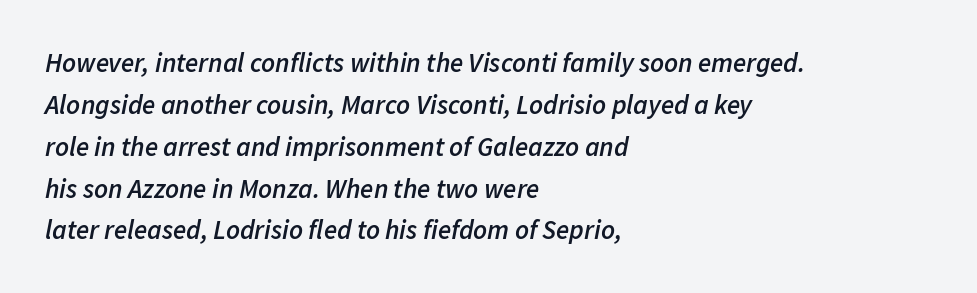
Q: Is the text bold? A: Semi-bold.
Q: Is the text italic (slanted)? A: Yes, it leans right by about 11 degrees.
Q: Is the text underlined? A: No.
Q: How is the paragraph aligned? A: Left-aligned.
Q: Is the spacing between letters normal or unusually wide? A: Normal.
Q: Is the spacing between lines tight, normal or loose? A: Normal.
